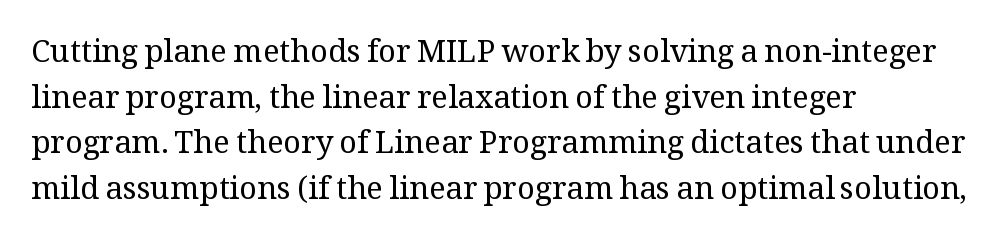
The image shows 31 px regular-weight serif type, upright; set left-aligned, normal line spacing (1.47x), normal letter spacing, not underlined; medium stroke contrast and a medium x-height.
